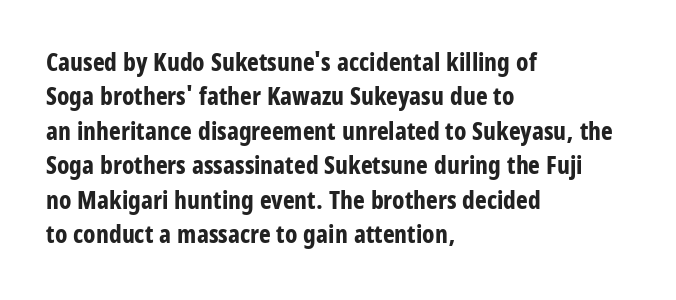
{"italic": "no", "bold": "yes", "underline": "no", "align": "left", "line_spacing": "normal", "line_spacing_ratio": 1.38, "letter_spacing": "normal", "letter_spacing_em": 0.0, "glyph_px": 25}
